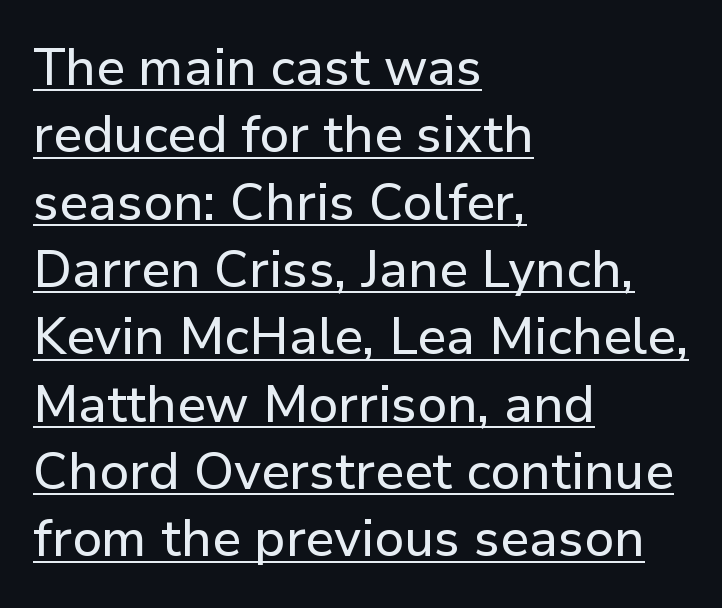
{"serif": "no", "italic": "no", "width": "normal", "stroke_contrast": "low", "x_height": "medium", "monospaced": "no", "underline": "yes", "align": "left", "line_spacing": "normal", "line_spacing_ratio": 1.32, "letter_spacing": "normal", "letter_spacing_em": 0.0, "glyph_px": 51}
